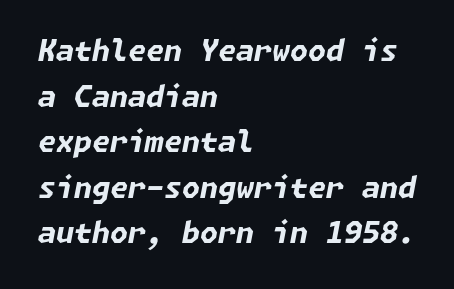
Q: Is the text bold? A: Yes.
Q: Is the text italic (slanted)? A: Yes, it leans right by about 11 degrees.
Q: Is the text underlined? A: No.
Q: How is the paragraph aligned? A: Left-aligned.
Q: Is the spacing between letters normal or unusually wide? A: Normal.
Q: Is the spacing between lines tight, normal or loose? A: Normal.
Q: Width (condensed, normal, or wide)? A: Normal.
Q: Stroke contrast? A: Low.
Q: x-height? A: Medium.
